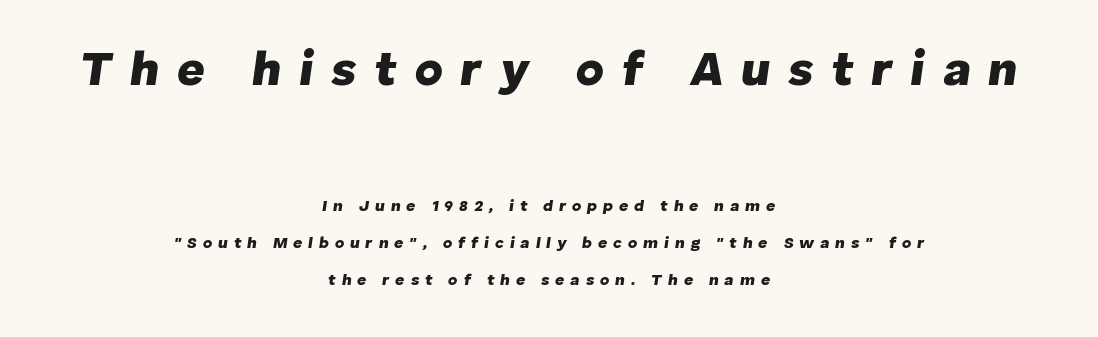
Type without underlining. The gaps between neighbouring characters are conspicuously large. Character widths vary here, with narrow letters taking less room than wide ones. The space between consecutive lines is lavish. Type size steps down from the first block to the second.
